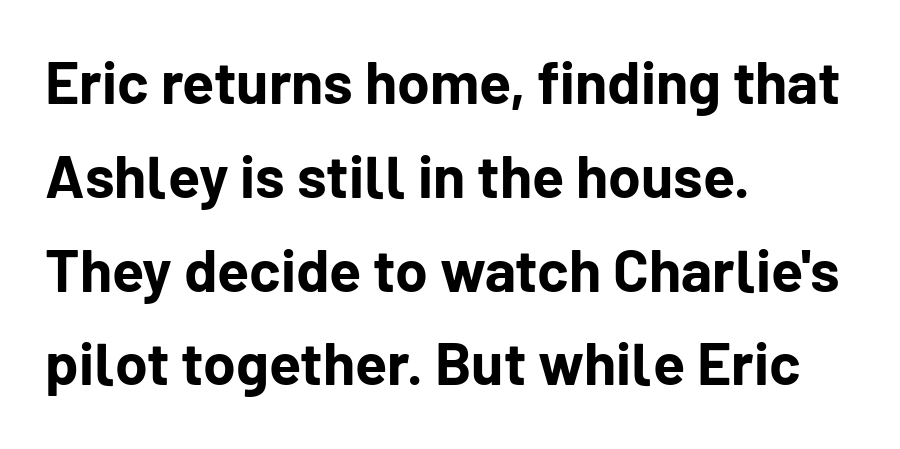
The passage shown is not underscored anywhere. Spacing between characters is what you'd get straight out of the box. Typeset ragged right — the left edge is the straight one. The passage shown is typed in a proportional face where columns would drift.
